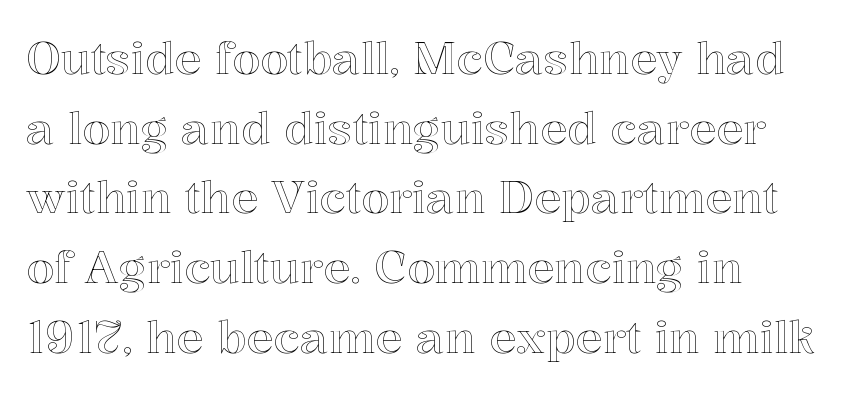
Q: Is the text italic (slanted)? A: No, it is upright.
Q: Is the text underlined? A: No.
Q: Is the spacing between letters normal or unusually wide? A: Normal.
Q: Is the spacing between lines tight, normal or loose? A: Normal.
Q: Width (condensed, normal, or wide)? A: Normal.
Q: x-height? A: Medium.
Q: Monospaced? A: No.
